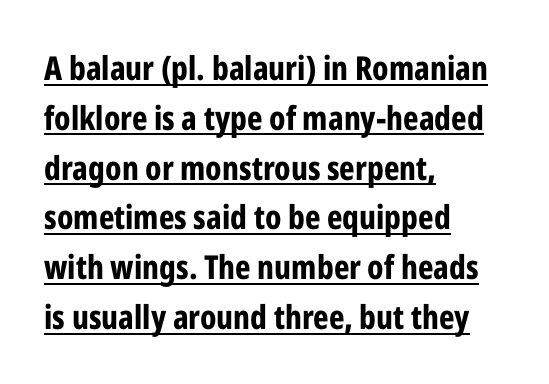
Q: Is the text bold? A: Yes.
Q: Is the text italic (slanted)? A: No, it is upright.
Q: Is the typeface a serif or a sans-serif typeface? A: Sans-serif.
Q: Is the text underlined? A: Yes.
Q: How is the paragraph aligned? A: Left-aligned.
Q: Is the spacing between letters normal or unusually wide? A: Normal.
Q: Is the spacing between lines tight, normal or loose? A: Normal.
Q: Width (condensed, normal, or wide)? A: Condensed.
Q: Stroke contrast? A: Low.
Q: x-height? A: Medium.
Q: Monospaced? A: No.
